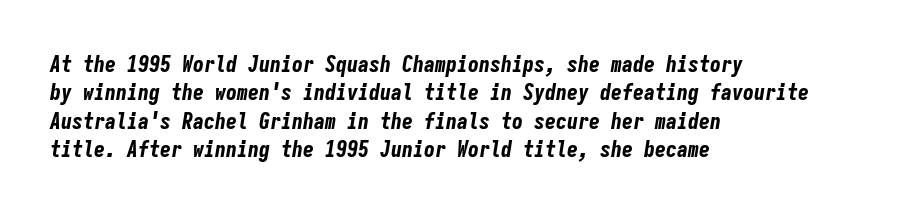
The face used here has a pronounced slope to its letters. The words here are not underlined. The sample has been set heavy, in full bold. Tracking here is standard; glyphs follow each other at the usual distance.
